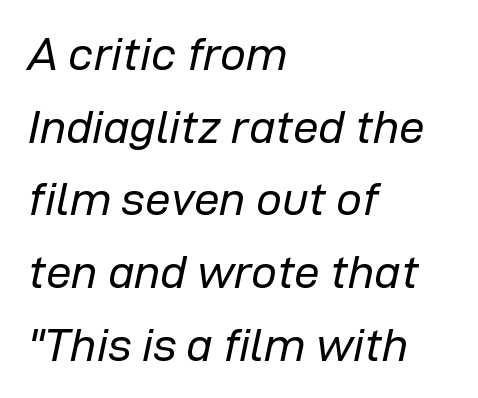
Q: Is the text bold? A: No.
Q: Is the text italic (slanted)? A: Yes, it leans right by about 12 degrees.
Q: Is the text underlined? A: No.
Q: How is the paragraph aligned? A: Left-aligned.
Q: Is the spacing between letters normal or unusually wide? A: Normal.
Q: Is the spacing between lines tight, normal or loose? A: Normal.
Q: Width (condensed, normal, or wide)? A: Normal.
Q: Stroke contrast? A: Low.
Q: x-height? A: Medium.
Q: Monospaced? A: No.
